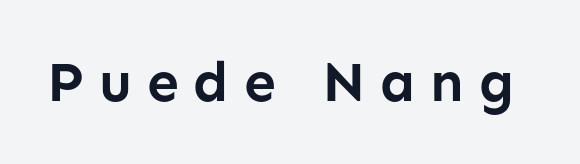
Beneath every word, the page is bare. A sans-serif font was chosen for this passage. These words are printed bold, with thick strokes throughout. Between one letter and the next there's a generous, obvious gap.
